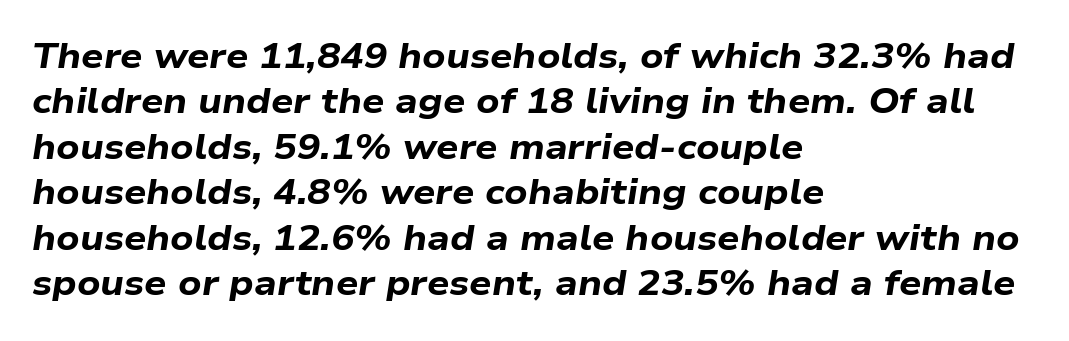
Plain, unruled lines of type. Successive baselines arrive at the customary interval. How heavy is the stroke? Heavy — this is a bold. The letters sit at their default tracking, neither squeezed nor spread. Do the characters align in a grid? No, the font is proportional. The setting favours the left margin, as ordinary paragraphs usually do.
